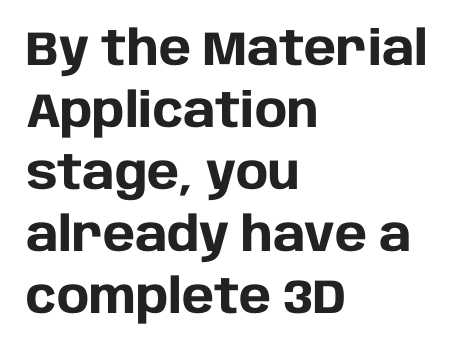
The image shows 48 px heavy sans-serif type, upright; set left-aligned, normal line spacing (1.29x), normal letter spacing, not underlined; low stroke contrast and a large x-height.
